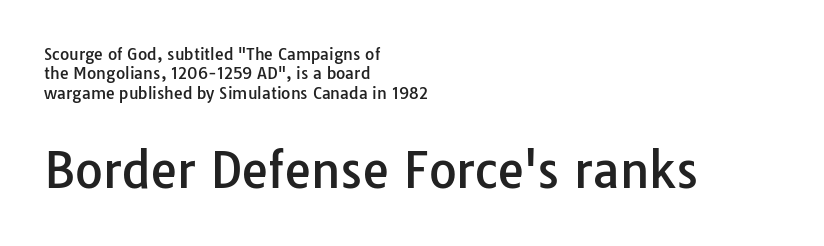
{"serif": "no", "italic": "no", "width": "normal", "stroke_contrast": "low", "x_height": "medium", "monospaced": "no", "underline": "no", "align": "left", "line_spacing_ratio": 1.21, "letter_spacing": "normal", "letter_spacing_em": 0.0, "larger_block": "second", "size_ratio": 3.0, "glyph_px": 48}
